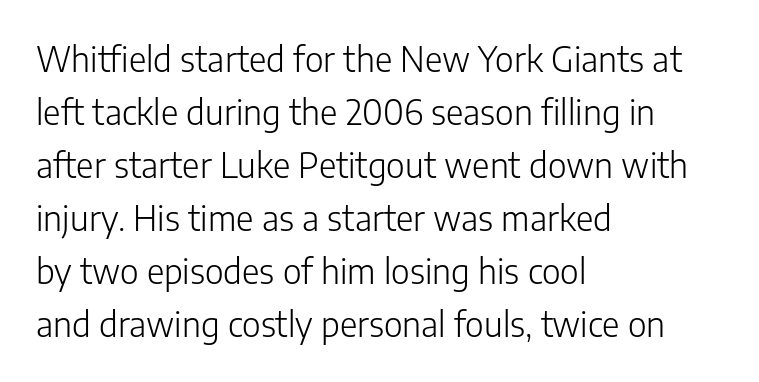
Q: Is the text bold? A: No.
Q: Is the text italic (slanted)? A: No, it is upright.
Q: Is the typeface a serif or a sans-serif typeface? A: Sans-serif.
Q: Is the text underlined? A: No.
Q: How is the paragraph aligned? A: Left-aligned.
Q: Is the spacing between letters normal or unusually wide? A: Normal.
Q: Is the spacing between lines tight, normal or loose? A: Normal.
Q: Width (condensed, normal, or wide)? A: Normal.
Q: Stroke contrast? A: Low.
Q: x-height? A: Medium.
Q: Monospaced? A: No.
